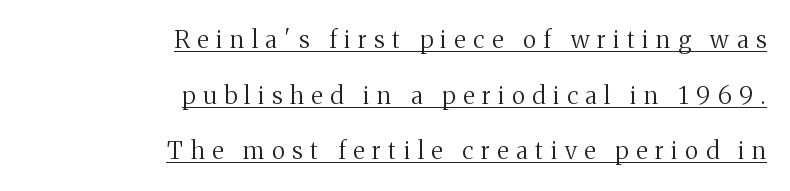
{"italic": "no", "bold": "no", "underline": "yes", "align": "right", "line_spacing": "loose", "line_spacing_ratio": 2.32, "letter_spacing": "wide", "letter_spacing_em": 0.32, "glyph_px": 24}
